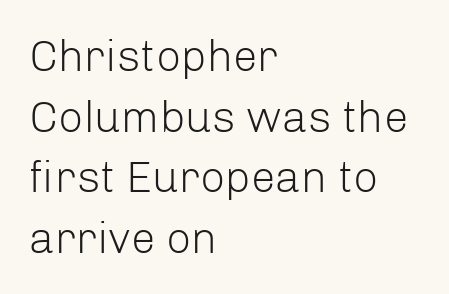
{"serif": "no", "italic": "no", "bold": "no", "weight": "light", "width": "normal", "stroke_contrast": "low", "x_height": "medium", "monospaced": "no", "underline": "no", "align": "left", "line_spacing": "normal", "line_spacing_ratio": 1.38, "letter_spacing": "normal", "letter_spacing_em": 0.0, "glyph_px": 44}
